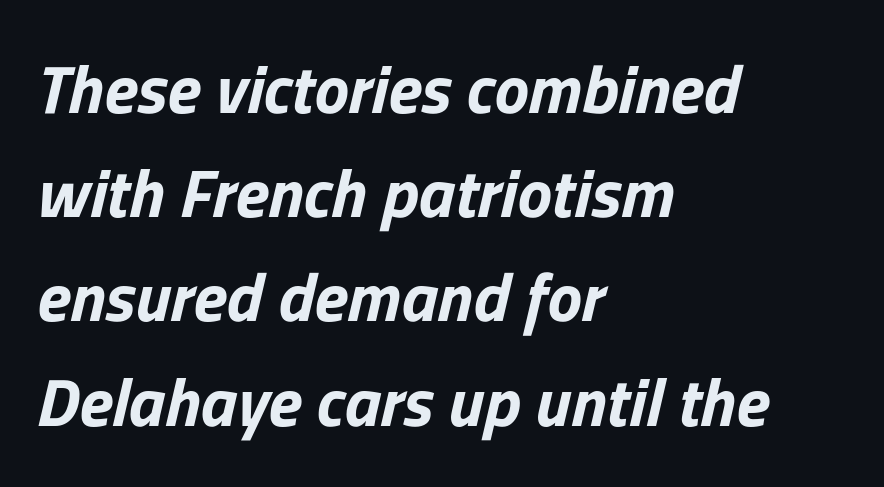
The image shows 69 px bold type, italic (leaning right); set left-aligned, normal line spacing (1.51x), normal letter spacing, not underlined; low stroke contrast and a medium x-height.
